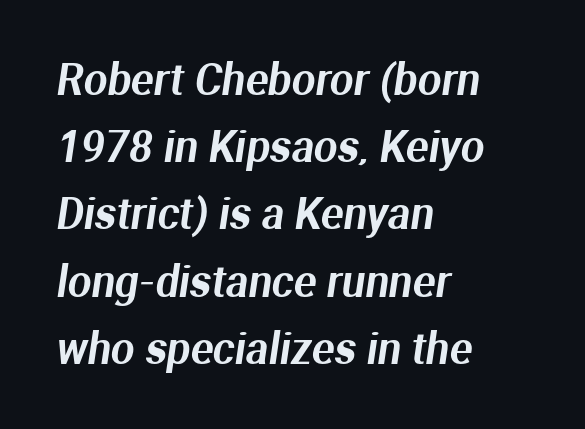
Q: Is the typeface a serif or a sans-serif typeface? A: Sans-serif.
Q: Is the text underlined? A: No.
Q: How is the paragraph aligned? A: Left-aligned.
Q: Is the spacing between letters normal or unusually wide? A: Normal.
Q: Is the spacing between lines tight, normal or loose? A: Normal.
Q: Width (condensed, normal, or wide)? A: Normal.
Q: Stroke contrast? A: Medium.
Q: x-height? A: Medium.
Q: Monospaced? A: No.
